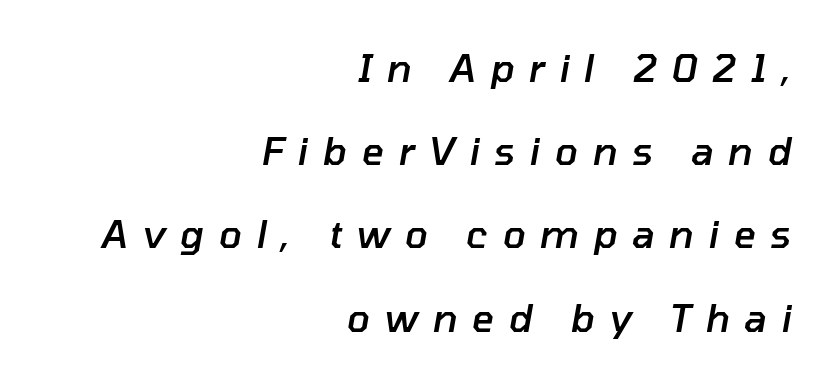
Observe the wide spacing: letters keep a clear distance from each other. Airy leading. I'd describe the lettering as semibold — firm but not a full bold. The paragraph shown leans on its right margin. Emphasis-style slanted type is in use.
